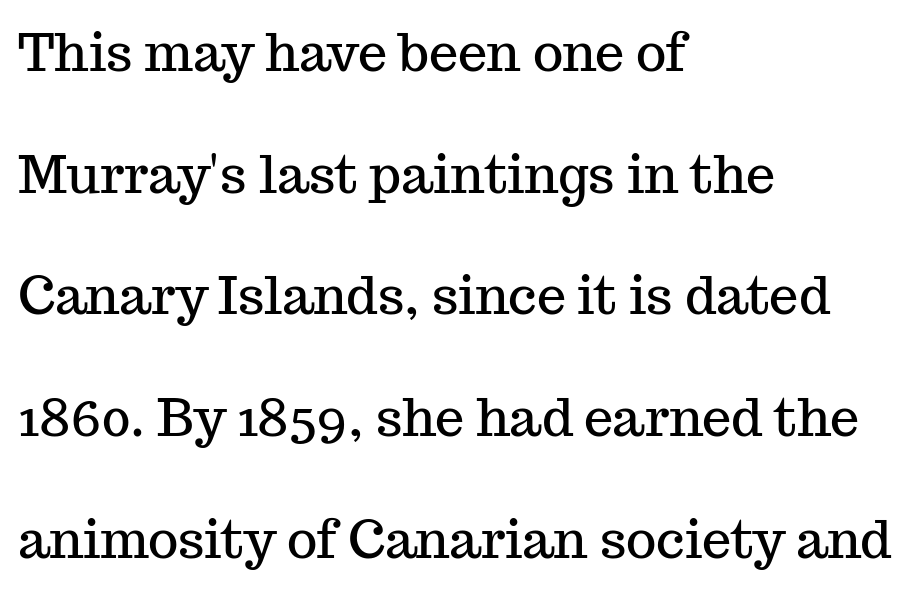
{"serif": "yes", "italic": "no", "width": "normal", "stroke_contrast": "medium", "x_height": "medium", "monospaced": "no", "underline": "no", "align": "left", "line_spacing": "loose", "line_spacing_ratio": 2.34, "letter_spacing": "normal", "letter_spacing_em": 0.0, "glyph_px": 52}
